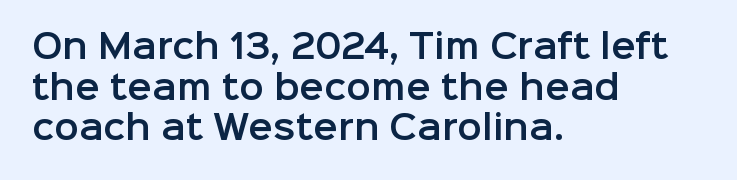
Look at the tracking — it's just the regular setting, nothing added. Any mark beneath the type? The region is blank. Short and long lines alike share a common starting point at left. Tall strokes in this sample are plumb rather than angled.
